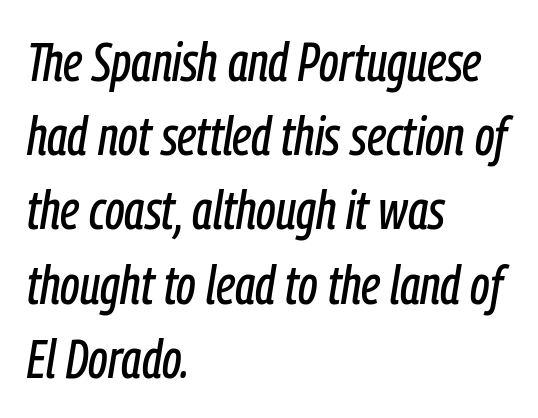
{"italic": "yes", "lean": "right", "slant_degrees": 9, "width": "condensed", "stroke_contrast": "low", "x_height": "medium", "monospaced": "no", "underline": "no", "align": "left", "line_spacing": "normal", "line_spacing_ratio": 1.35, "letter_spacing": "normal", "letter_spacing_em": 0.0, "glyph_px": 55}
